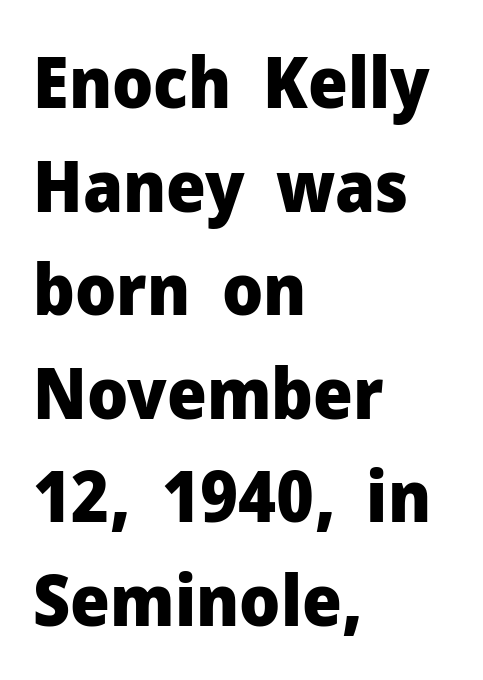
{"serif": "no", "italic": "no", "bold": "yes", "weight": "heavy", "width": "normal", "stroke_contrast": "low", "x_height": "medium", "monospaced": "no", "underline": "no", "align": "left", "line_spacing": "normal", "line_spacing_ratio": 1.48, "letter_spacing": "normal", "letter_spacing_em": 0.0, "glyph_px": 70}
